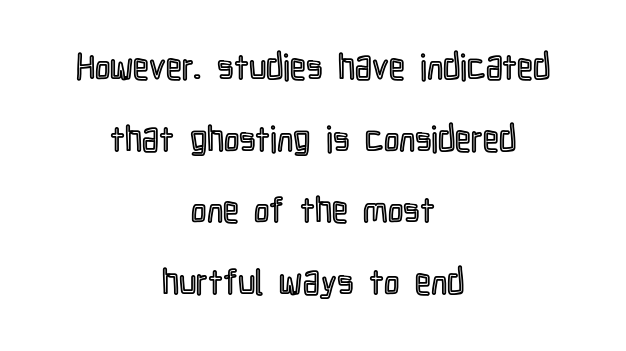
{"italic": "no", "width": "condensed", "x_height": "medium", "monospaced": "no", "underline": "no", "align": "center", "line_spacing": "loose", "line_spacing_ratio": 2.05, "letter_spacing": "normal", "letter_spacing_em": 0.0, "glyph_px": 35}
